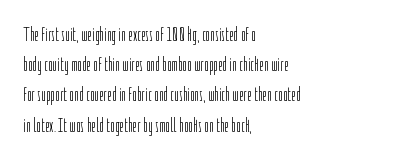
Q: Is the text bold? A: No.
Q: Is the text italic (slanted)? A: No, it is upright.
Q: Is the text underlined? A: No.
Q: How is the paragraph aligned? A: Left-aligned.
Q: Is the spacing between letters normal or unusually wide? A: Normal.
Q: Is the spacing between lines tight, normal or loose? A: Normal.
